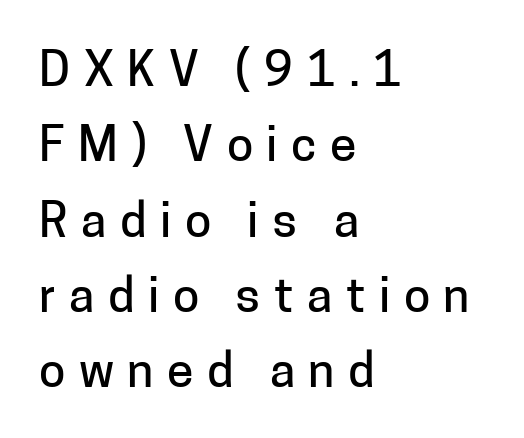
{"serif": "no", "italic": "no", "width": "normal", "stroke_contrast": "low", "x_height": "medium", "monospaced": "no", "underline": "no", "align": "left", "line_spacing": "normal", "line_spacing_ratio": 1.57, "letter_spacing": "wide", "letter_spacing_em": 0.28, "glyph_px": 48}
